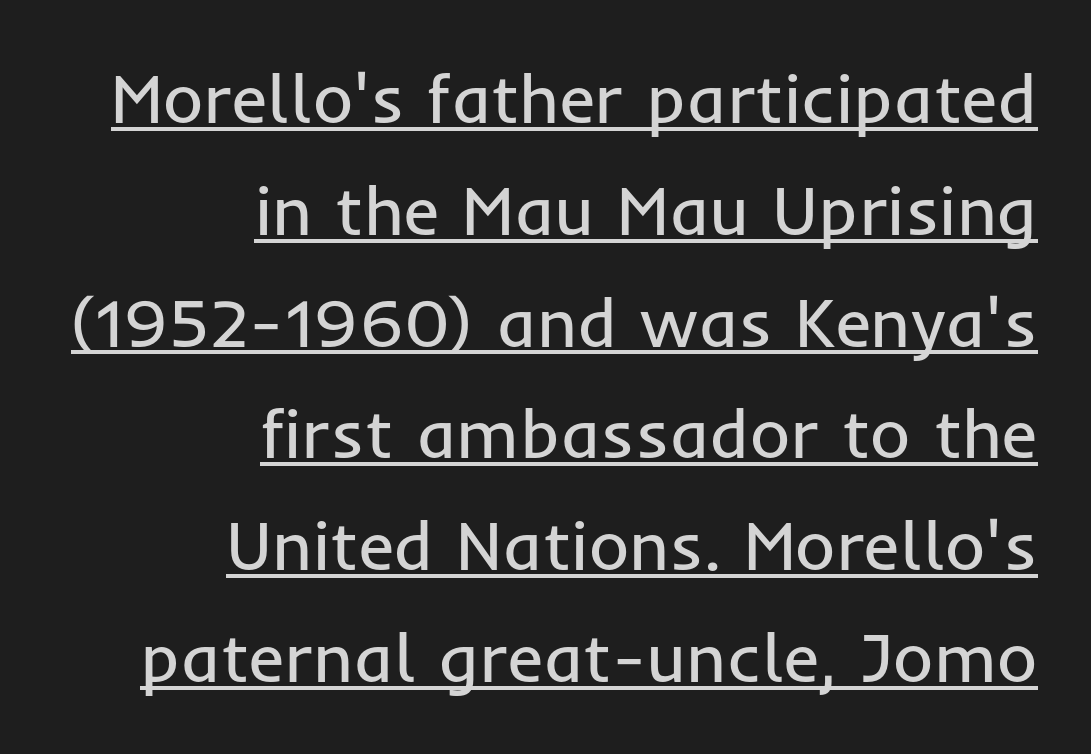
The image shows 69 px regular-weight sans-serif type, upright; set right-aligned, normal line spacing (1.62x), normal letter spacing, underlined; low stroke contrast and a medium x-height.
